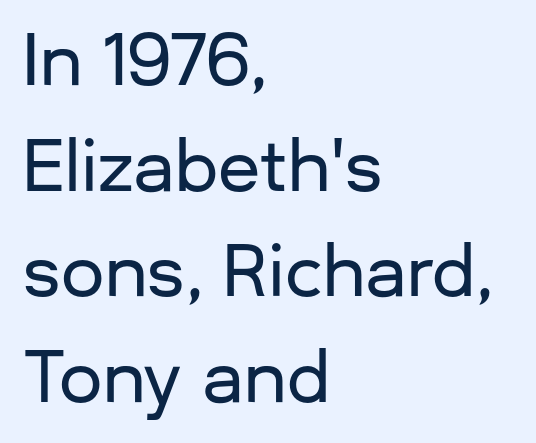
{"serif": "no", "italic": "no", "width": "normal", "stroke_contrast": "low", "x_height": "medium", "monospaced": "no", "underline": "no", "align": "left", "line_spacing": "normal", "line_spacing_ratio": 1.53, "letter_spacing": "normal", "letter_spacing_em": 0.0, "glyph_px": 69}
